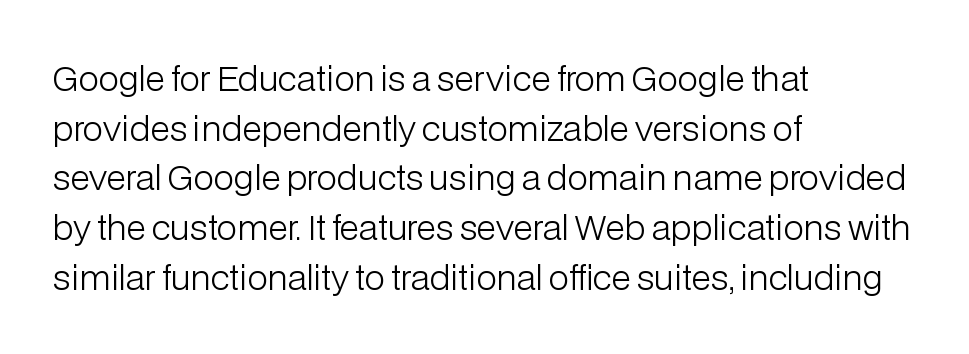
The image shows 34 px light sans-serif type, upright; set left-aligned, normal line spacing (1.46x), normal letter spacing, not underlined; low stroke contrast and a medium x-height.
